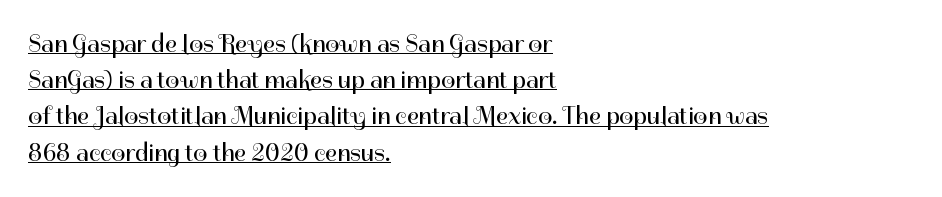
The image shows 25 px text type, upright; set left-aligned, normal line spacing (1.45x), normal letter spacing, underlined.
